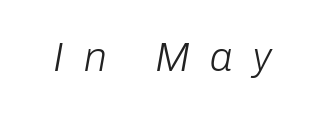
The image shows 41 px light type, italic (leaning right); set unusually wide letter spacing (+0.49 em), not underlined; low stroke contrast and a medium x-height.
